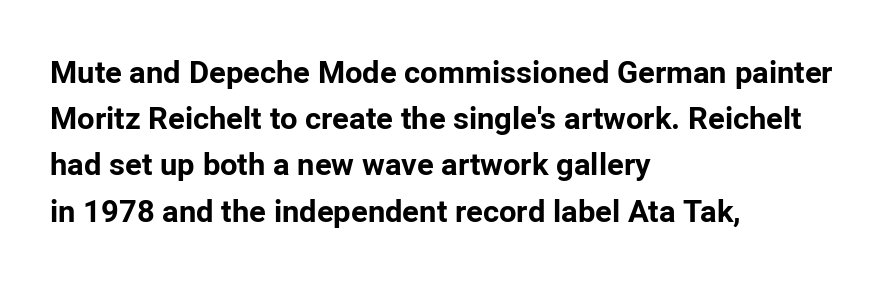
The image shows 31 px bold sans-serif type, upright; set left-aligned, normal line spacing (1.49x), normal letter spacing, not underlined; low stroke contrast and a medium x-height.
